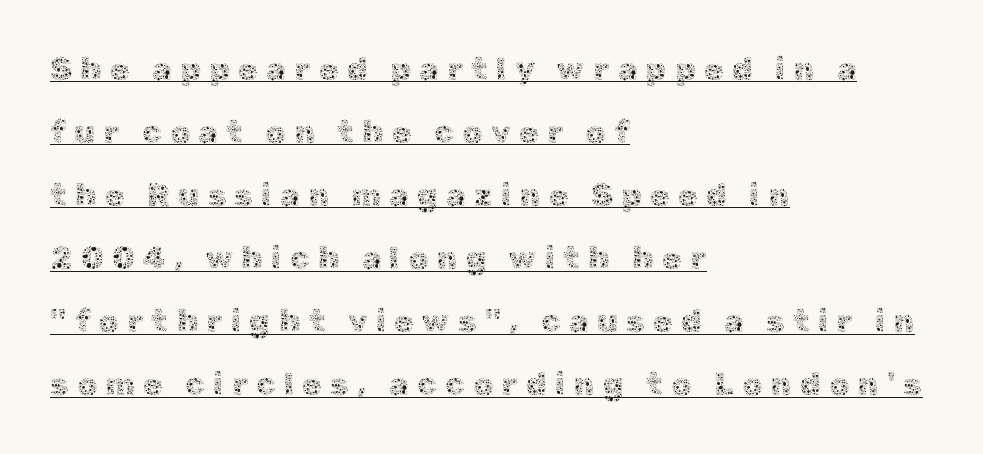
{"italic": "no", "bold": "no", "weight": "thin", "width": "normal", "x_height": "medium", "monospaced": "no", "underline": "yes", "align": "left", "line_spacing": "loose", "line_spacing_ratio": 1.97, "letter_spacing": "wide", "letter_spacing_em": 0.25, "glyph_px": 32}
